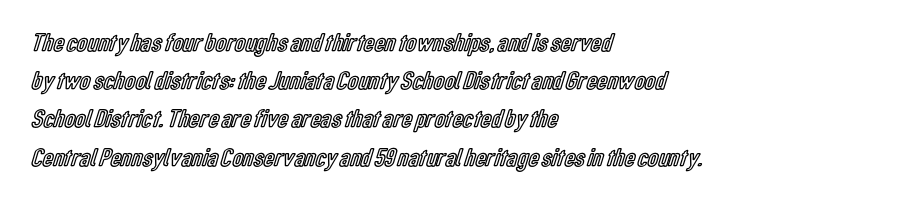
Glance below the letters and you will spot only blank space. Interline gaps are of average width in this sample. The text block is weighted toward the left margin, trailing off unevenly rightward. These lines keep a tight, regular rhythm from letter to letter.
